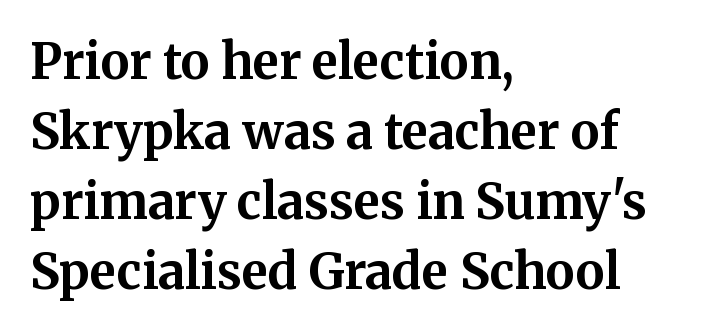
{"serif": "yes", "italic": "no", "bold": "yes", "weight": "bold", "width": "normal", "stroke_contrast": "medium", "x_height": "medium", "monospaced": "no", "underline": "no", "align": "left", "line_spacing": "normal", "line_spacing_ratio": 1.43, "letter_spacing": "normal", "letter_spacing_em": 0.0, "glyph_px": 49}
